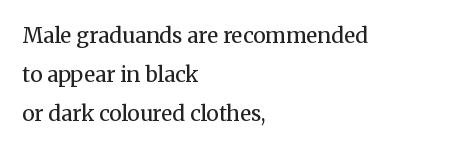
Heft: none added — not bold. Tall strokes in this sample are plumb rather than angled. Compared with a centered layout, this one pins lines to the left instead. You could call the tracking neutral — neither tight nor loose. The foot of each line stays bare and open.
